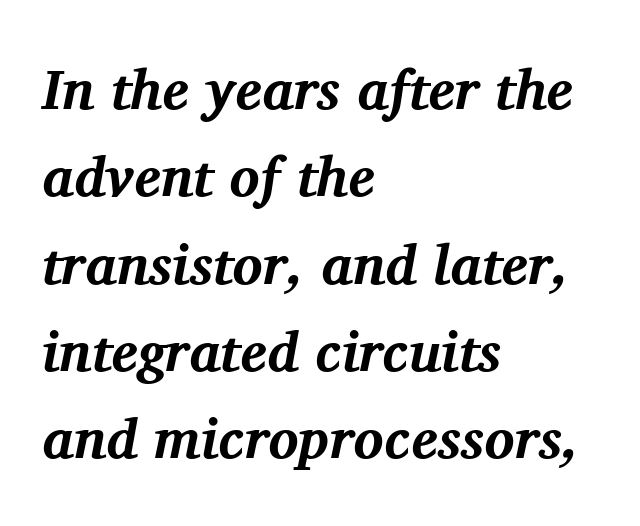
{"serif": "yes", "italic": "yes", "lean": "right", "slant_degrees": 11, "bold": "yes", "weight": "bold", "width": "normal", "stroke_contrast": "medium", "x_height": "medium", "monospaced": "no", "underline": "no", "align": "left", "line_spacing": "normal", "line_spacing_ratio": 1.56, "letter_spacing": "normal", "letter_spacing_em": 0.0, "glyph_px": 56}
